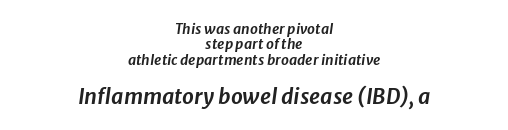
The image shows 21 px text type, italic (leaning right); set centered, tight line spacing (1.09x), normal letter spacing, not underlined; the second (bottom) block is 1.5x larger.
